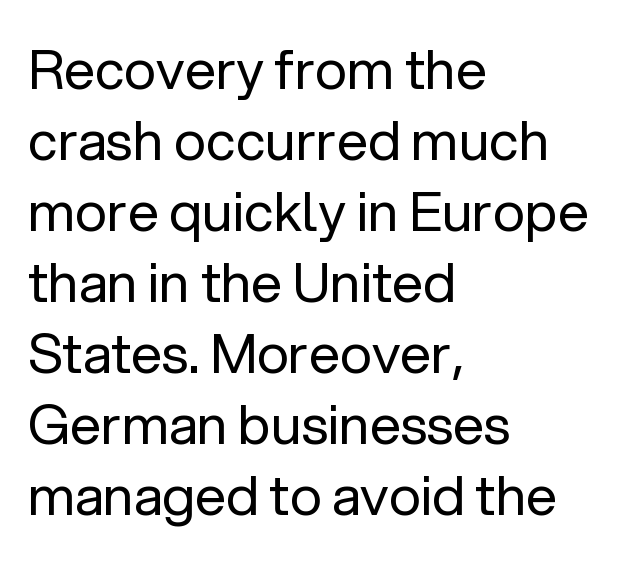
Q: Is the text bold? A: No.
Q: Is the text italic (slanted)? A: No, it is upright.
Q: Is the typeface a serif or a sans-serif typeface? A: Sans-serif.
Q: Is the text underlined? A: No.
Q: How is the paragraph aligned? A: Left-aligned.
Q: Is the spacing between letters normal or unusually wide? A: Normal.
Q: Is the spacing between lines tight, normal or loose? A: Normal.
Q: Width (condensed, normal, or wide)? A: Normal.
Q: Stroke contrast? A: Low.
Q: x-height? A: Medium.
Q: Monospaced? A: No.
